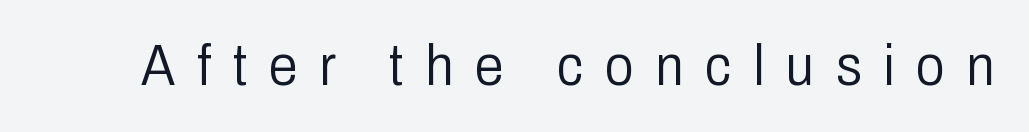
{"serif": "no", "italic": "no", "bold": "no", "weight": "light", "width": "condensed", "stroke_contrast": "low", "x_height": "medium", "monospaced": "no", "underline": "no", "letter_spacing": "wide", "letter_spacing_em": 0.37, "glyph_px": 58}
